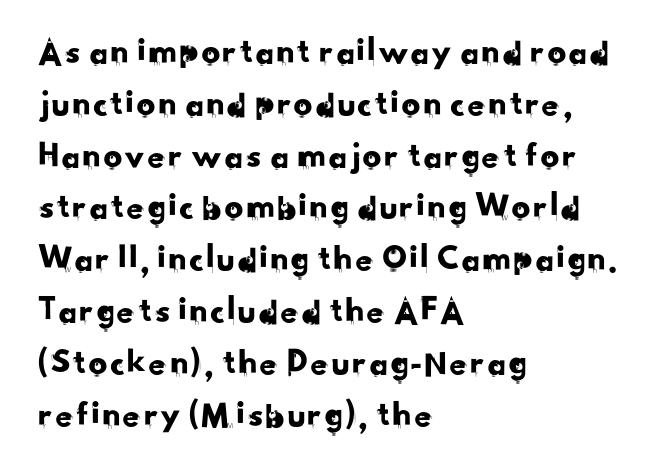
{"serif": "no", "width": "normal", "stroke_contrast": "low", "x_height": "small", "monospaced": "no", "underline": "no", "align": "left", "line_spacing": "normal", "line_spacing_ratio": 1.4, "letter_spacing": "normal", "letter_spacing_em": 0.0, "glyph_px": 37}
